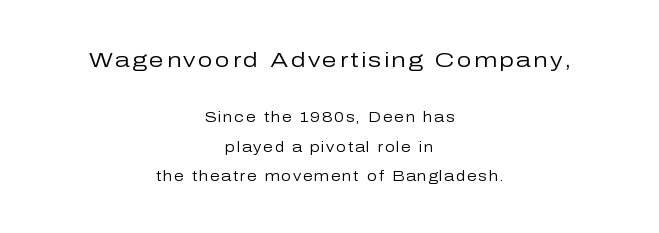
Compared with a typical body face, this is equally light or lighter still. It's the straight-up-and-down kind of type. A centered setting, common on invitations and titles, is used for this passage. The area under the type is left untouched. The rendering uses a large line-height, opening up the rows.
